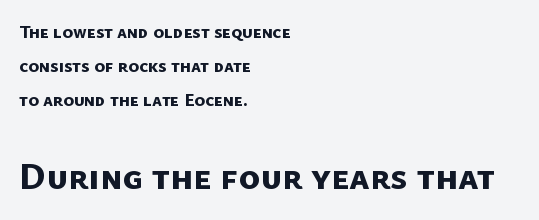
The image shows 37 px bold sans-serif type; set left-aligned, line spacing 1.88x, normal letter spacing, not underlined; the second (bottom) block is 2.06x larger; low stroke contrast and a medium x-height.
